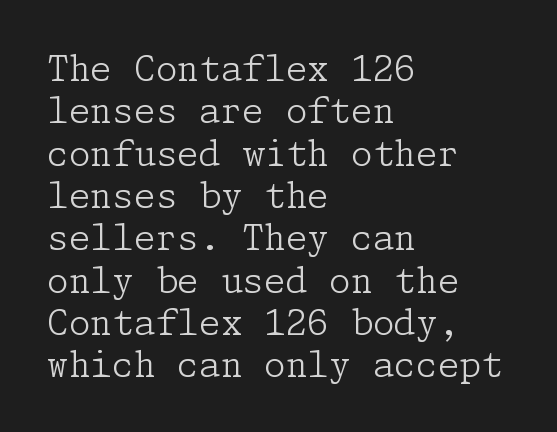
{"serif": "yes", "italic": "no", "bold": "no", "weight": "light", "width": "normal", "stroke_contrast": "low", "x_height": "medium", "underline": "no", "align": "left", "line_spacing_ratio": 1.21, "letter_spacing": "normal", "letter_spacing_em": 0.0, "glyph_px": 35}
